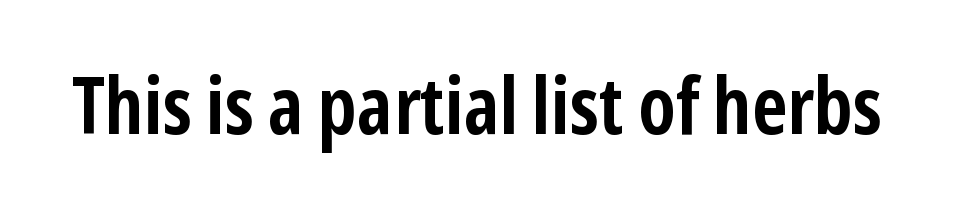
Q: Is the text bold? A: Yes.
Q: Is the text italic (slanted)? A: No, it is upright.
Q: Is the typeface a serif or a sans-serif typeface? A: Sans-serif.
Q: Is the text underlined? A: No.
Q: Is the spacing between letters normal or unusually wide? A: Normal.
Q: Width (condensed, normal, or wide)? A: Condensed.
Q: Stroke contrast? A: Low.
Q: x-height? A: Medium.
Q: Monospaced? A: No.
